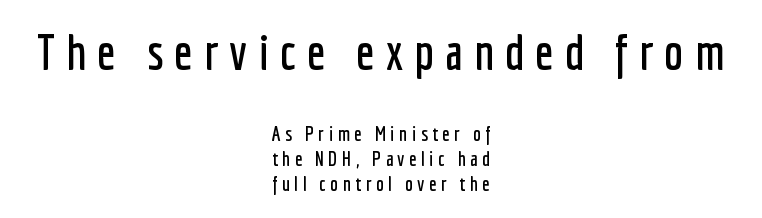
The image shows 49 px condensed sans-serif type, upright; set centered, line spacing 1.23x, unusually wide letter spacing (+0.22 em), not underlined; the first (top) block is 2.45x larger; low stroke contrast and a medium x-height.
